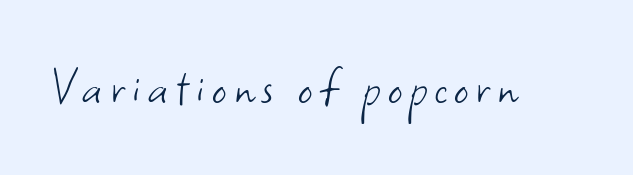
Q: Is the text bold? A: No.
Q: Is the text italic (slanted)? A: Yes.
Q: Is the typeface a serif or a sans-serif typeface? A: Sans-serif.
Q: Is the text underlined? A: No.
Q: Width (condensed, normal, or wide)? A: Normal.
Q: Stroke contrast? A: Low.
Q: x-height? A: Small.
Q: Monospaced? A: No.
